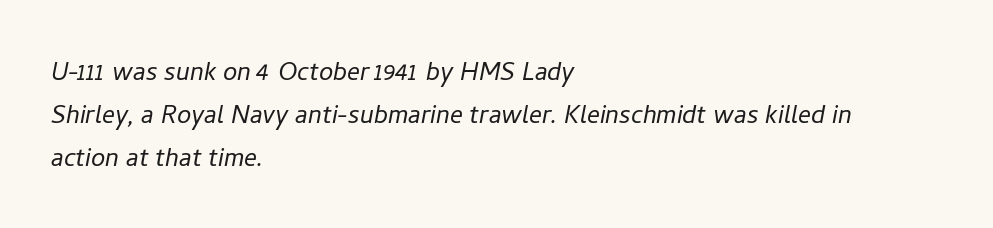
Rows of type keep a routine distance in the vertical direction. This sample has the flowing, uneven cadence of proportional lettering. Counters stay open thanks to moderate or lighter strokes. Is the type slanted? Yes — the strokes lean at a clear angle. The strip under each line holds only bare page.
